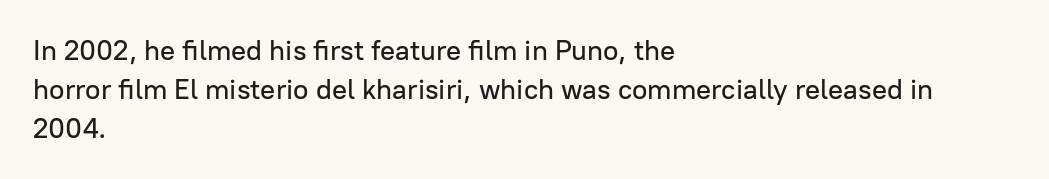
Q: Is the text italic (slanted)? A: No, it is upright.
Q: Is the typeface a serif or a sans-serif typeface? A: Sans-serif.
Q: Is the text underlined? A: No.
Q: How is the paragraph aligned? A: Left-aligned.
Q: Is the spacing between letters normal or unusually wide? A: Normal.
Q: Is the spacing between lines tight, normal or loose? A: Normal.
Q: Width (condensed, normal, or wide)? A: Normal.
Q: Stroke contrast? A: Low.
Q: x-height? A: Medium.
Q: Monospaced? A: No.
